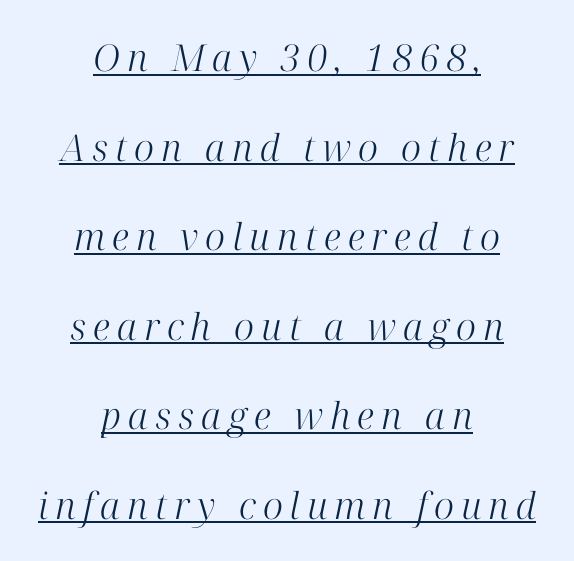
The image shows 37 px light serif type, italic (leaning right); set centered, loose line spacing (2.42x), underlined; high stroke contrast and a medium x-height.
